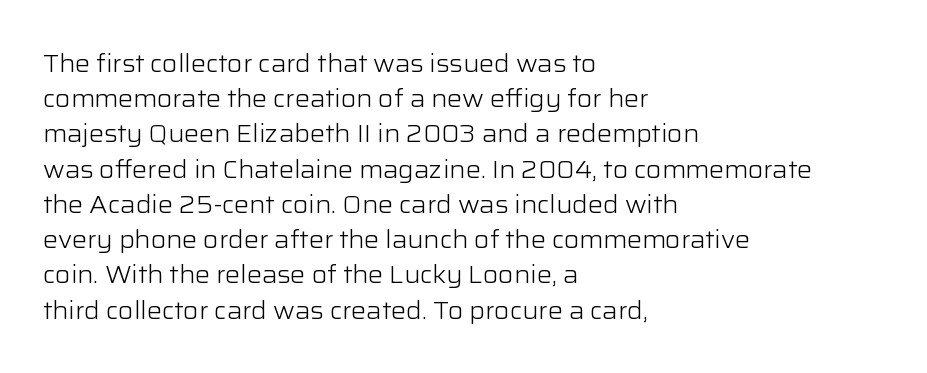
The image shows 25 px text type, upright; set left-aligned, normal line spacing (1.41x), normal letter spacing, not underlined.
